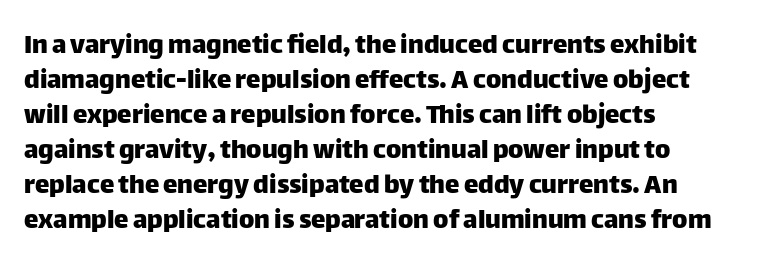
The image shows 29 px sans-serif type, upright; set left-aligned, line spacing 1.21x, normal letter spacing, not underlined; low stroke contrast and a large x-height.
